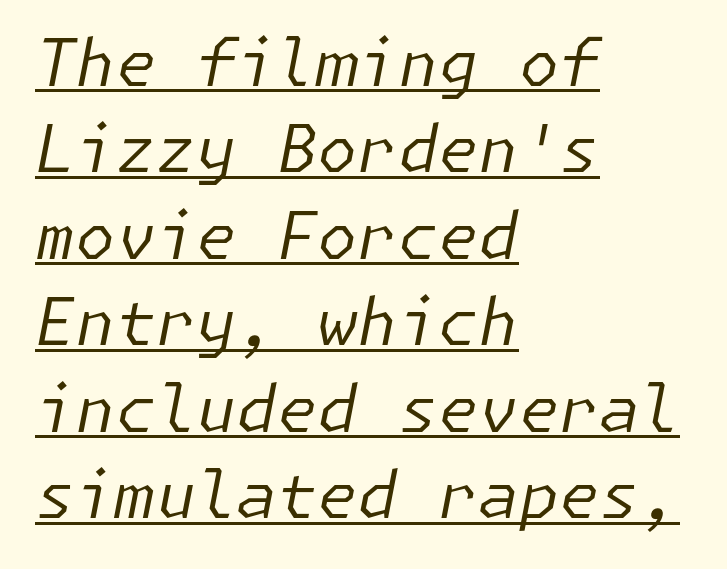
Q: Is the text bold? A: No.
Q: Is the text italic (slanted)? A: Yes, it leans right by about 11 degrees.
Q: Is the text underlined? A: Yes.
Q: How is the paragraph aligned? A: Left-aligned.
Q: Is the spacing between letters normal or unusually wide? A: Normal.
Q: Is the spacing between lines tight, normal or loose? A: Normal.
Q: Width (condensed, normal, or wide)? A: Normal.
Q: Stroke contrast? A: Low.
Q: x-height? A: Medium.
